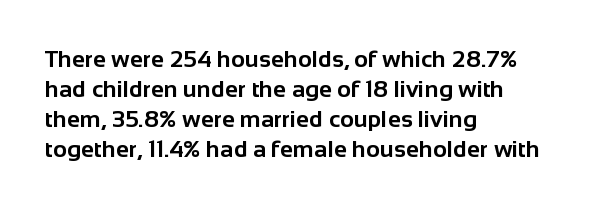
The image shows 24 px bold type, upright; set left-aligned, normal line spacing (1.25x), normal letter spacing, not underlined.
